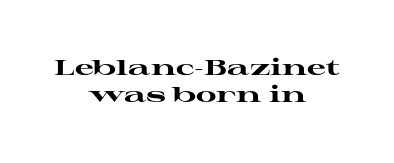
The image shows 21 px bold type, upright; set centered, normal line spacing (1.3x), normal letter spacing, not underlined.
